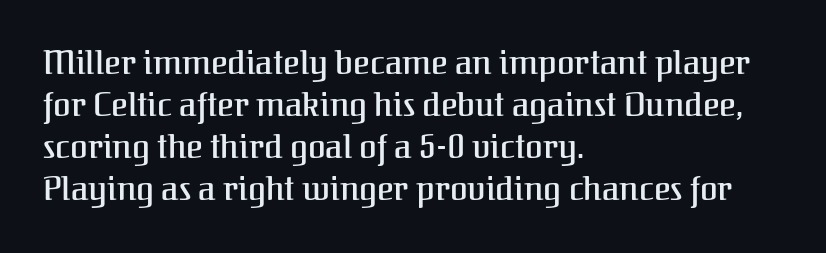
The lines sit at an ordinary, default distance from one another. Which margin do the lines hug? The left one — the right edge is uneven. Stroke terminals: seriffed. Here the designer chose a conventional face with non-uniform glyph widths.
